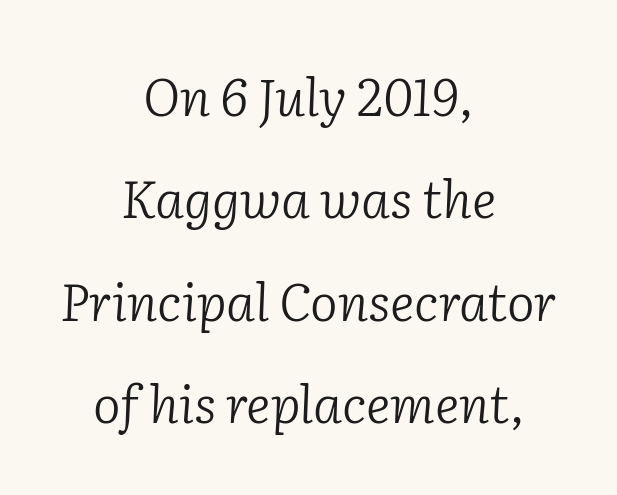
Q: Is the text bold? A: No.
Q: Is the text italic (slanted)? A: Yes, it leans right by about 2 degrees.
Q: Is the typeface a serif or a sans-serif typeface? A: Serif.
Q: Is the text underlined? A: No.
Q: How is the paragraph aligned? A: Centered.
Q: Is the spacing between letters normal or unusually wide? A: Normal.
Q: Is the spacing between lines tight, normal or loose? A: Loose.
Q: Width (condensed, normal, or wide)? A: Normal.
Q: Stroke contrast? A: Low.
Q: x-height? A: Medium.
Q: Monospaced? A: No.
